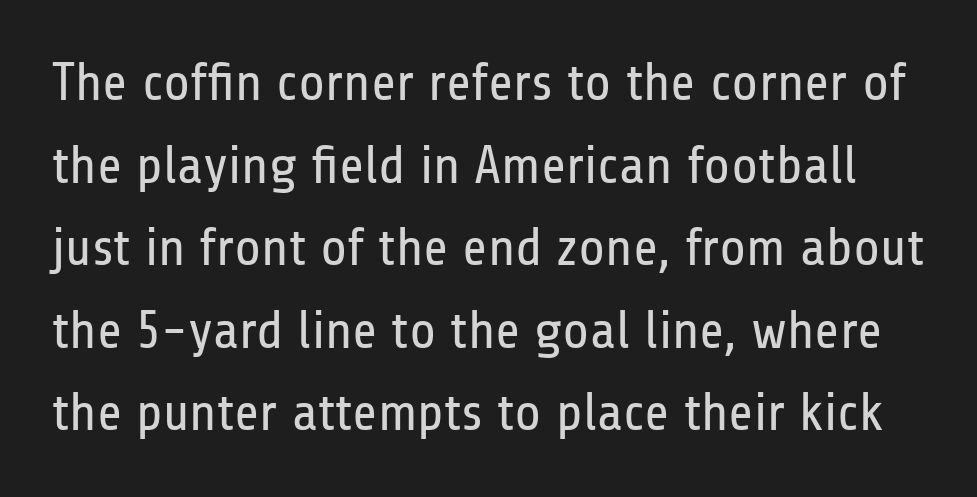
The image shows 54 px regular-weight, condensed sans-serif type, upright; set normal line spacing (1.53x), normal letter spacing, not underlined; low stroke contrast and a medium x-height.
